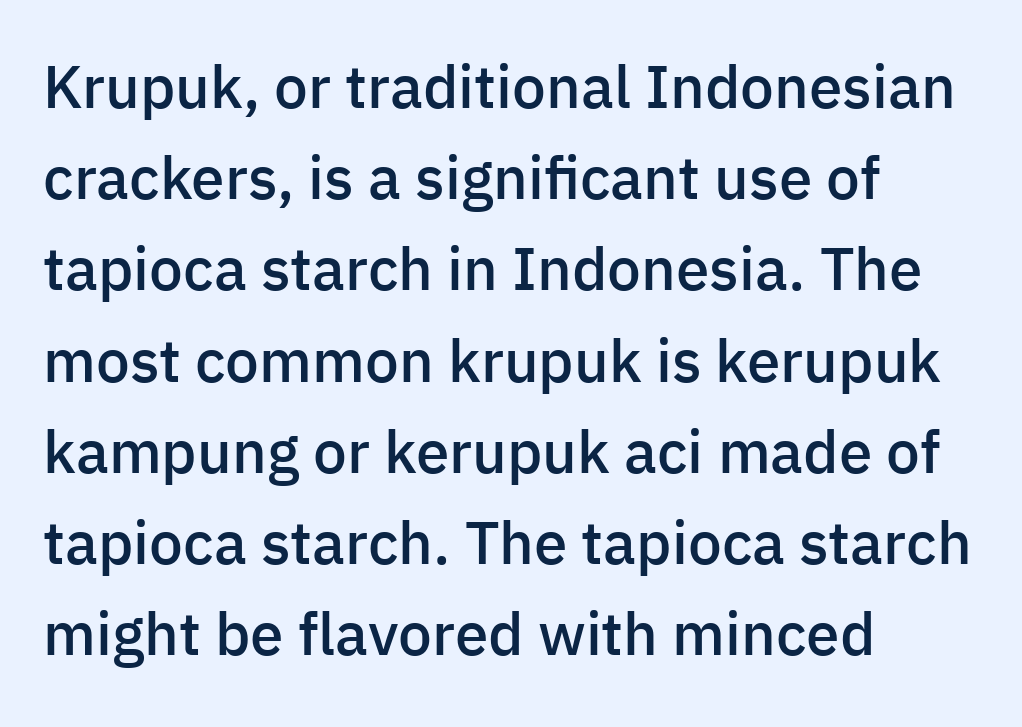
Q: Is the text bold? A: Semi-bold.
Q: Is the text italic (slanted)? A: No, it is upright.
Q: Is the typeface a serif or a sans-serif typeface? A: Sans-serif.
Q: Is the text underlined? A: No.
Q: How is the paragraph aligned? A: Left-aligned.
Q: Is the spacing between letters normal or unusually wide? A: Normal.
Q: Is the spacing between lines tight, normal or loose? A: Normal.
Q: Width (condensed, normal, or wide)? A: Normal.
Q: Stroke contrast? A: Low.
Q: x-height? A: Medium.
Q: Monospaced? A: No.
